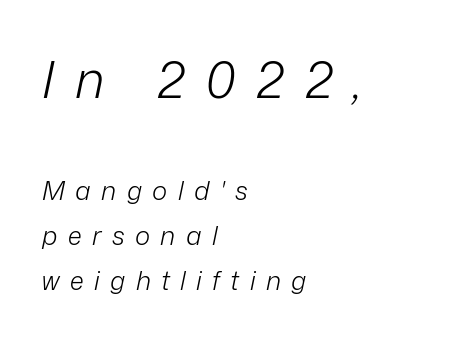
{"italic": "yes", "lean": "right", "slant_degrees": 12, "bold": "no", "weight": "light", "width": "normal", "stroke_contrast": "low", "x_height": "medium", "monospaced": "no", "underline": "no", "align": "left", "line_spacing_ratio": 1.73, "letter_spacing": "wide", "letter_spacing_em": 0.4, "larger_block": "first", "size_ratio": 1.96, "glyph_px": 51}
